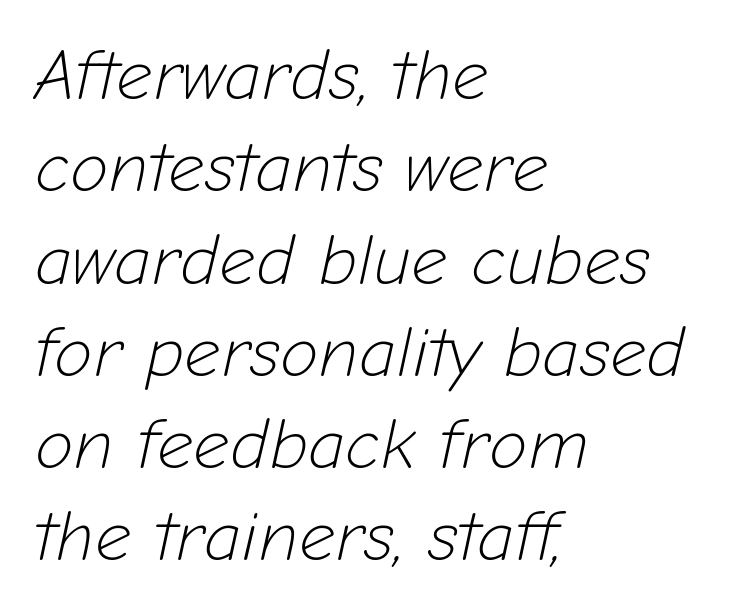
The image shows 71 px light type, italic (leaning right); set left-aligned, normal line spacing (1.3x), normal letter spacing, not underlined; low stroke contrast and a medium x-height.
